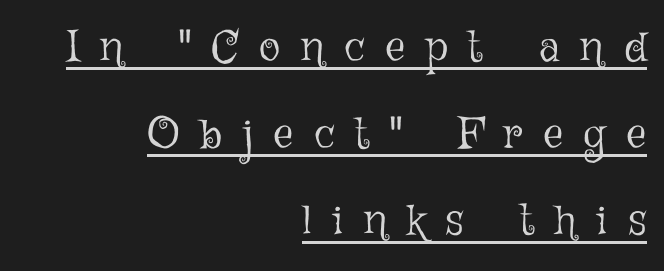
The image shows 44 px light type, upright; set right-aligned, loose line spacing (1.97x), unusually wide letter spacing (+0.47 em), underlined; low stroke contrast and a medium x-height.
